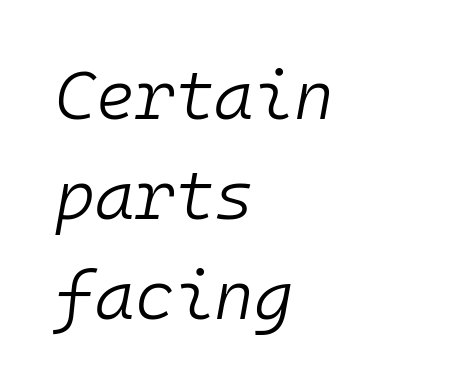
Unmarked baselines from the first word to the last. Which margin do the lines hug? The left one — the right edge is uneven. Normally led — the rows are evenly, conventionally spaced. The passage shown is not bold in any degree.
